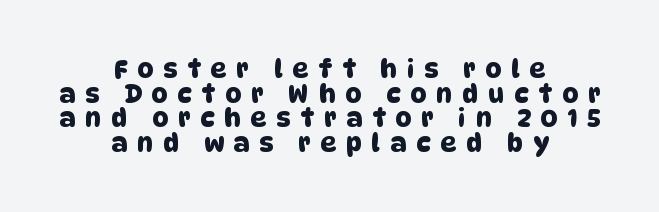
This sample is center-justified, so both line endings float freely. A bare baseline throughout the passage. Interline gaps are noticeably narrow in this sample. Inter-character spacing is expanded well beyond the font's built-in metrics.
